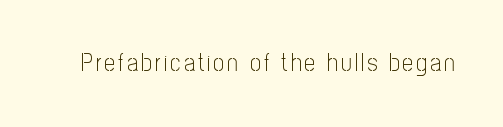
Only glyphs here, with clear space below each row. Posture: upright roman. The font is comparable to plain body text, perhaps lighter.
